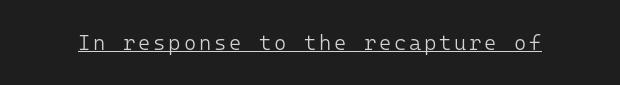
{"italic": "no", "bold": "no", "underline": "yes", "glyph_px": 21}
